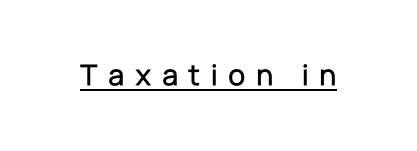
{"serif": "no", "italic": "no", "width": "normal", "stroke_contrast": "low", "x_height": "medium", "monospaced": "no", "underline": "yes", "letter_spacing": "wide", "letter_spacing_em": 0.33, "glyph_px": 31}
